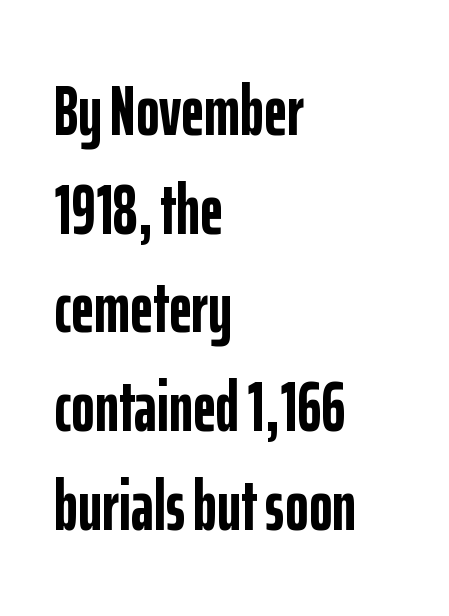
The image shows 71 px semibold, condensed sans-serif type, upright; set left-aligned, normal line spacing (1.39x), normal letter spacing, not underlined; low stroke contrast and a medium x-height.
